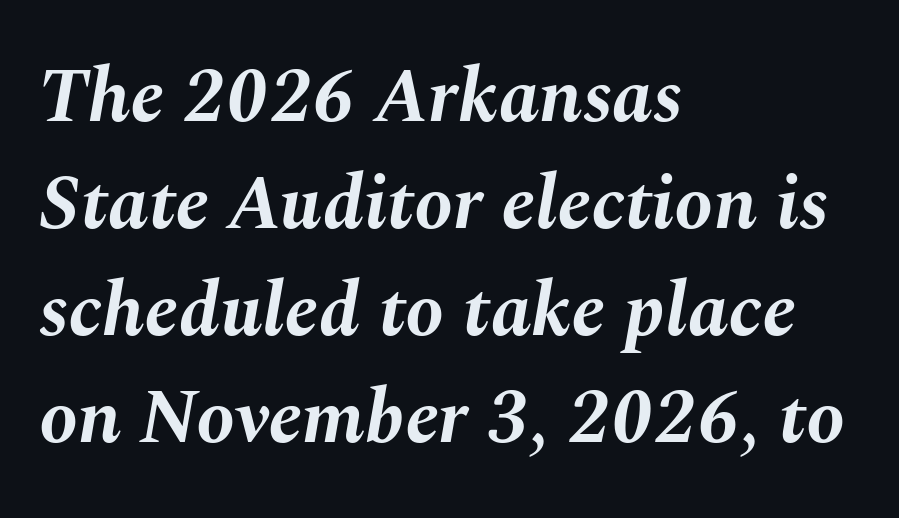
{"italic": "yes", "lean": "right", "slant_degrees": 10, "bold": "yes", "weight": "bold", "width": "normal", "stroke_contrast": "medium", "x_height": "medium", "monospaced": "no", "underline": "no", "align": "left", "line_spacing": "normal", "line_spacing_ratio": 1.39, "letter_spacing": "normal", "letter_spacing_em": 0.0, "glyph_px": 77}
